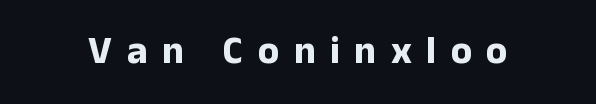
Q: Is the text bold? A: Yes.
Q: Is the text italic (slanted)? A: No, it is upright.
Q: Is the typeface a serif or a sans-serif typeface? A: Sans-serif.
Q: Is the text underlined? A: No.
Q: Is the spacing between letters normal or unusually wide? A: Unusually wide.
Q: Width (condensed, normal, or wide)? A: Normal.
Q: Stroke contrast? A: Low.
Q: x-height? A: Medium.
Q: Monospaced? A: No.
